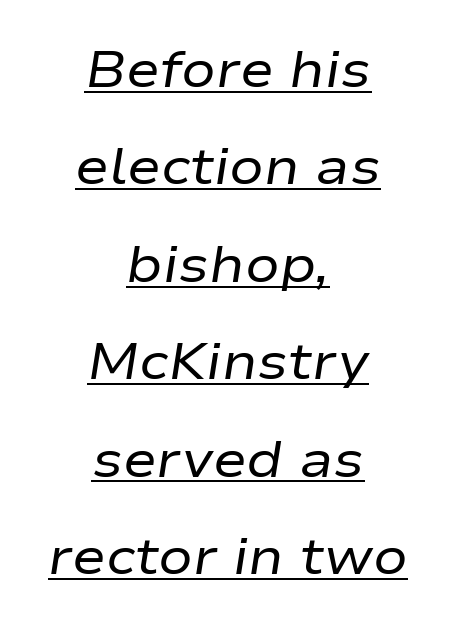
The image shows 51 px regular-weight, wide type, italic (leaning right); set centered, loose line spacing (1.91x), normal letter spacing, underlined; low stroke contrast and a medium x-height.
